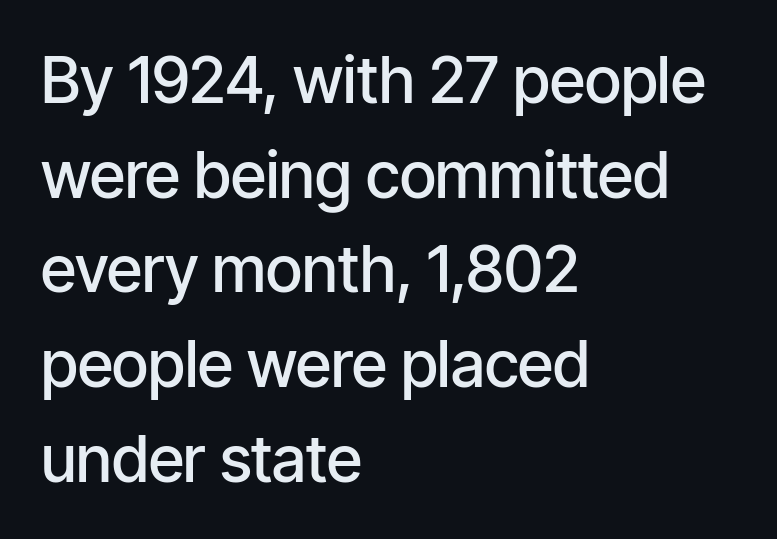
The image shows 64 px semibold, condensed sans-serif type, upright; set left-aligned, normal line spacing (1.48x), normal letter spacing, not underlined; low stroke contrast and a medium x-height.
